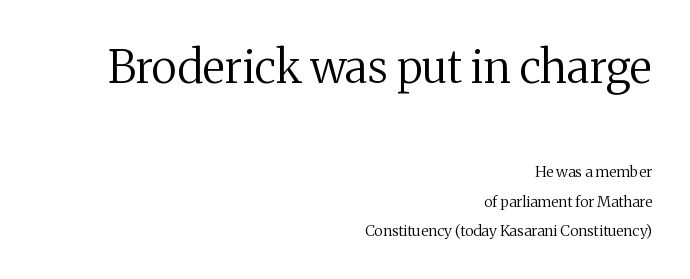
The image shows 45 px regular-weight serif type, upright; set right-aligned, loose line spacing (1.96x), normal letter spacing, not underlined; the first (top) block is 3.0x larger; medium stroke contrast and a medium x-height.
